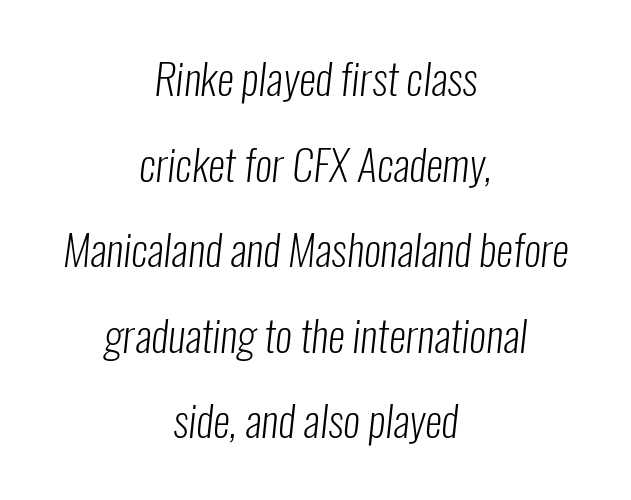
Q: Is the text bold? A: No.
Q: Is the typeface a serif or a sans-serif typeface? A: Sans-serif.
Q: Is the text underlined? A: No.
Q: How is the paragraph aligned? A: Centered.
Q: Is the spacing between letters normal or unusually wide? A: Normal.
Q: Is the spacing between lines tight, normal or loose? A: Loose.
Q: Width (condensed, normal, or wide)? A: Condensed.
Q: Stroke contrast? A: Low.
Q: x-height? A: Medium.
Q: Monospaced? A: No.
